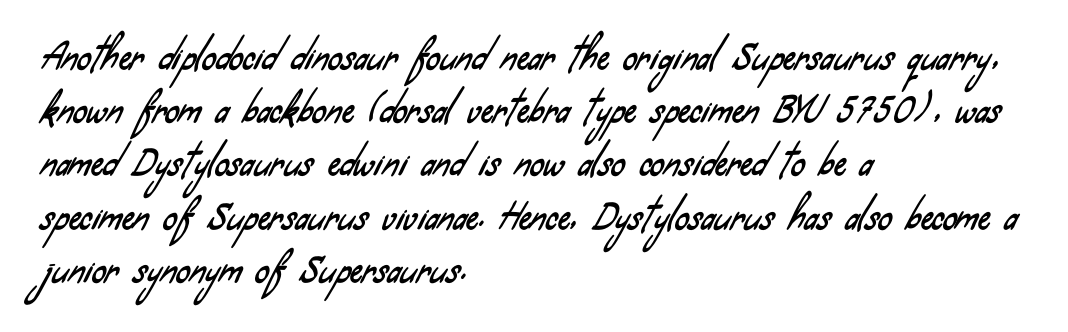
Q: Is the typeface a serif or a sans-serif typeface? A: Sans-serif.
Q: Is the text underlined? A: No.
Q: How is the paragraph aligned? A: Left-aligned.
Q: Is the spacing between letters normal or unusually wide? A: Normal.
Q: Is the spacing between lines tight, normal or loose? A: Normal.
Q: Width (condensed, normal, or wide)? A: Condensed.
Q: Stroke contrast? A: Low.
Q: x-height? A: Small.
Q: Monospaced? A: No.
